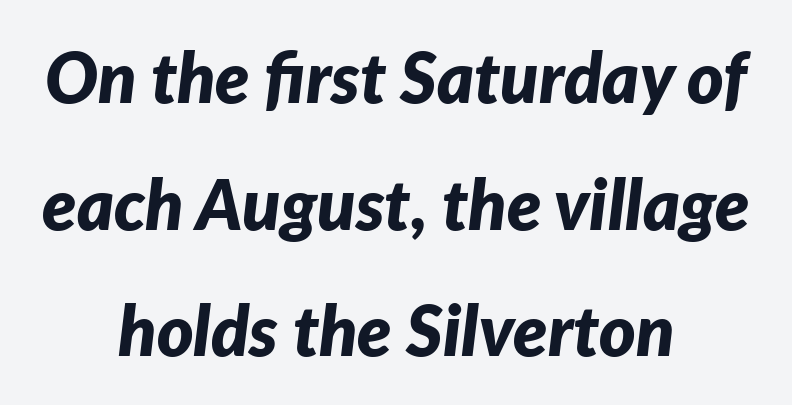
The image shows 70 px bold type, italic (leaning right); set centered, line spacing 1.81x, normal letter spacing, not underlined; low stroke contrast and a medium x-height.
